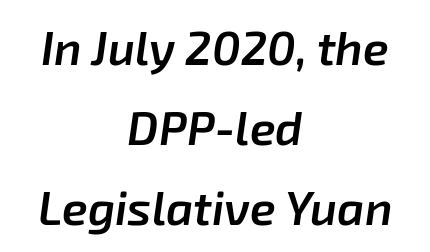
The image shows 47 px semibold type, italic (leaning right); set centered, normal line spacing (1.7x), normal letter spacing, not underlined; low stroke contrast and a medium x-height.
